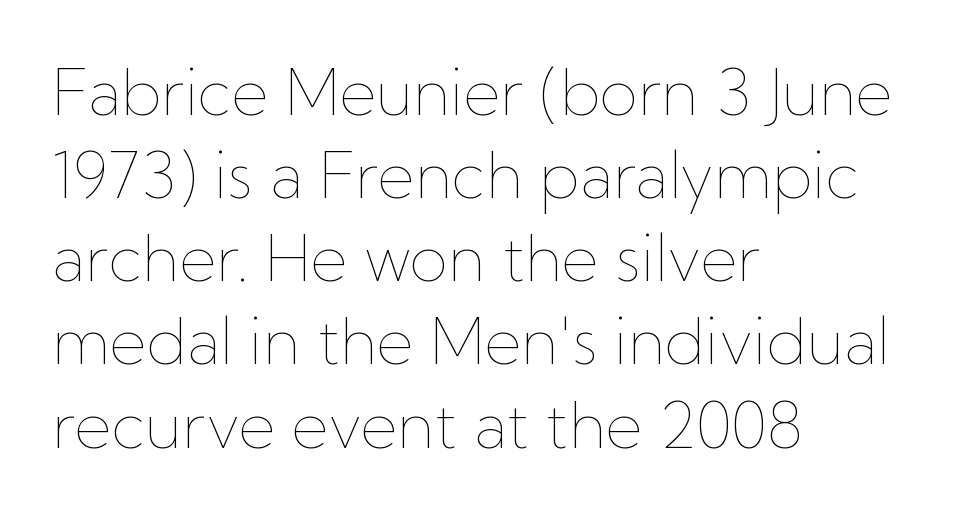
The image shows 63 px thin type, upright; set left-aligned, normal line spacing (1.32x), normal letter spacing, not underlined; low stroke contrast and a medium x-height.
